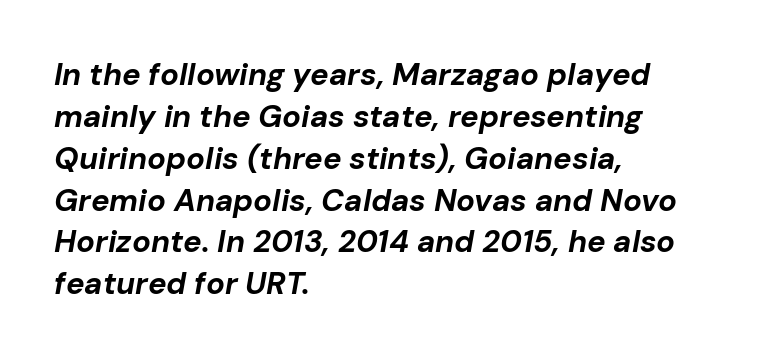
Emphasis by weight is at full strength: bold. Compared with typical body copy, the letter spacing here is the same. Is the block centered? No — it sits flush against the left margin. Varying glyph widths throughout — classic text-font behaviour. The axis of the letterforms is tilted away from vertical. The strip under each line holds only bare page.
